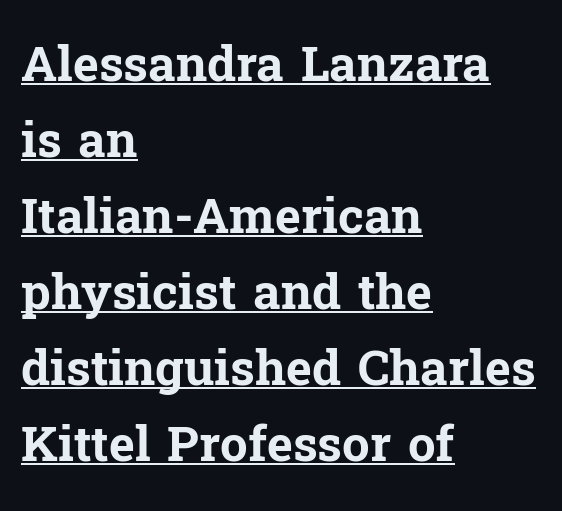
Q: Is the text bold? A: Yes.
Q: Is the text italic (slanted)? A: No, it is upright.
Q: Is the typeface a serif or a sans-serif typeface? A: Serif.
Q: Is the text underlined? A: Yes.
Q: How is the paragraph aligned? A: Left-aligned.
Q: Is the spacing between letters normal or unusually wide? A: Normal.
Q: Is the spacing between lines tight, normal or loose? A: Normal.
Q: Width (condensed, normal, or wide)? A: Normal.
Q: Stroke contrast? A: Low.
Q: x-height? A: Medium.
Q: Monospaced? A: No.
